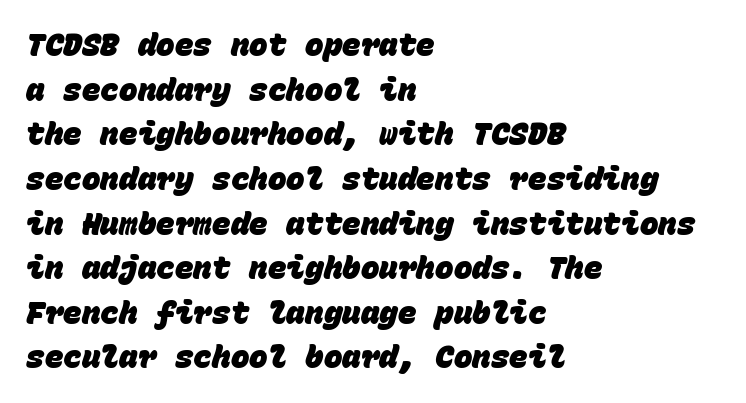
The image shows 31 px heavy sans-serif type, monospaced; set left-aligned, normal line spacing (1.44x), normal letter spacing, not underlined; low stroke contrast and a large x-height.
